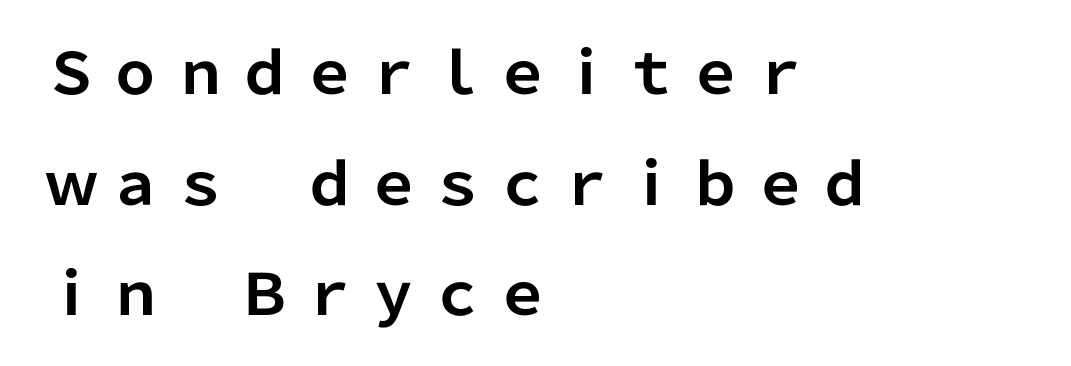
Just letters on the line, the space beneath them empty. Line spacing here is loose. Every character sits straight up, as roman type does. This is sans-serif lettering, the kind often seen on screens and signage. How heavy is the stroke? Heavy — this is a bold. The compositor pushed each line to the left boundary.
